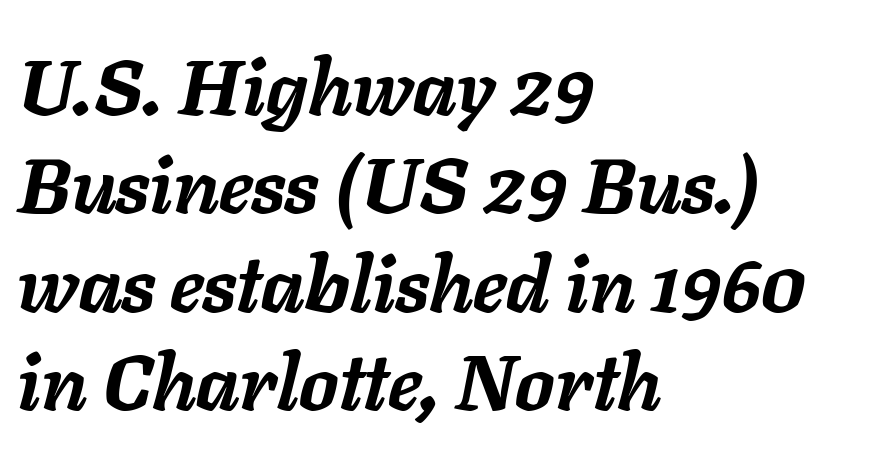
{"italic": "yes", "lean": "right", "slant_degrees": 11, "bold": "yes", "weight": "semibold", "width": "normal", "stroke_contrast": "low", "x_height": "medium", "monospaced": "no", "underline": "no", "align": "left", "line_spacing": "normal", "line_spacing_ratio": 1.26, "letter_spacing": "normal", "letter_spacing_em": 0.0, "glyph_px": 78}
